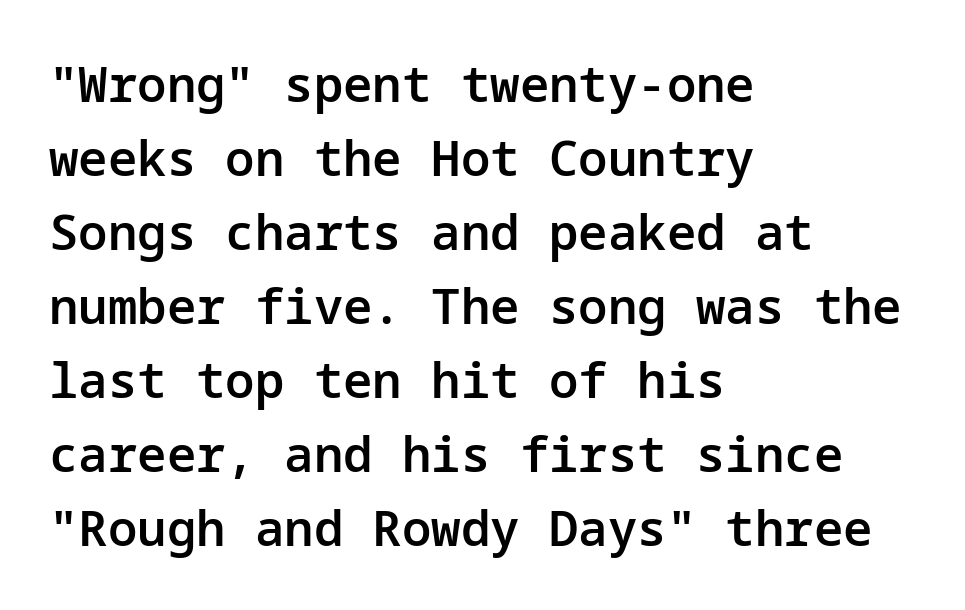
The letters sit at their default tracking, neither squeezed nor spread. The baseline area is clear. What weight is shown? A semibold, between regular and bold. It's the straight-up-and-down kind of type. Typographically, this falls in the sans-serif category. Does the copy run flush right? No — it runs flush left.
